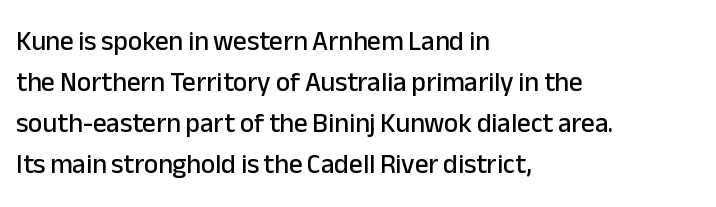
The image shows 27 px text type, upright; set left-aligned, normal line spacing (1.52x), normal letter spacing, not underlined.
